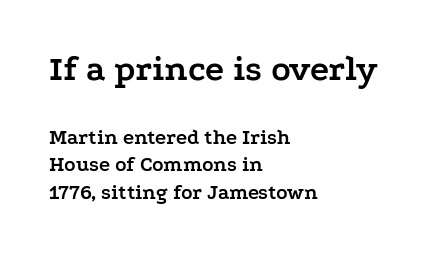
{"serif": "yes", "italic": "no", "bold": "yes", "weight": "semibold", "width": "wide", "stroke_contrast": "low", "x_height": "medium", "monospaced": "no", "underline": "no", "align": "left", "line_spacing": "normal", "line_spacing_ratio": 1.31, "letter_spacing": "normal", "letter_spacing_em": 0.0, "larger_block": "first", "size_ratio": 1.71, "glyph_px": 36}
